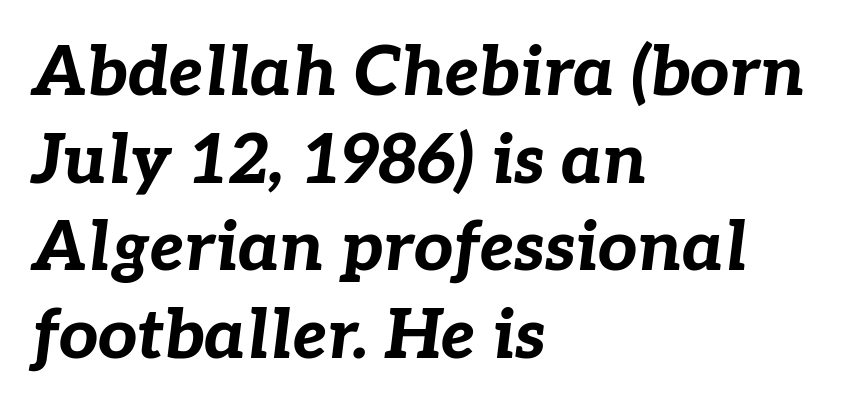
{"italic": "yes", "lean": "right", "slant_degrees": 7, "bold": "yes", "weight": "bold", "width": "normal", "stroke_contrast": "low", "x_height": "medium", "monospaced": "no", "underline": "no", "align": "left", "line_spacing": "normal", "line_spacing_ratio": 1.27, "letter_spacing": "normal", "letter_spacing_em": 0.0, "glyph_px": 69}
